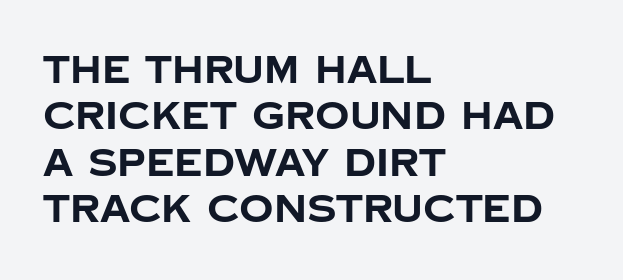
Q: Is the text bold? A: Yes.
Q: Is the text italic (slanted)? A: No, it is upright.
Q: Is the typeface a serif or a sans-serif typeface? A: Sans-serif.
Q: Is the text underlined? A: No.
Q: How is the paragraph aligned? A: Left-aligned.
Q: Is the spacing between letters normal or unusually wide? A: Normal.
Q: Width (condensed, normal, or wide)? A: Normal.
Q: Stroke contrast? A: Low.
Q: x-height? A: Large.
Q: Monospaced? A: No.
